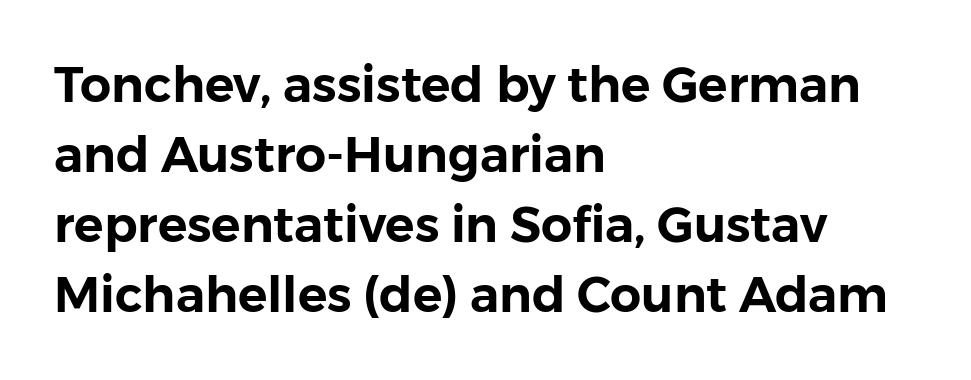
{"serif": "no", "italic": "no", "width": "normal", "stroke_contrast": "low", "x_height": "medium", "monospaced": "no", "underline": "no", "align": "left", "line_spacing": "normal", "line_spacing_ratio": 1.43, "letter_spacing": "normal", "letter_spacing_em": 0.0, "glyph_px": 49}
